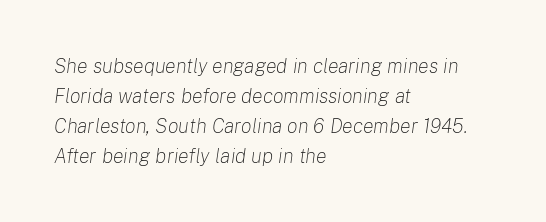
Think standard paragraph weight, or any step lighter than that. Underlining? Definitely not there. A typesetter would mark this as italic. Regarding leading, the lines here are spaced in the standard way.
